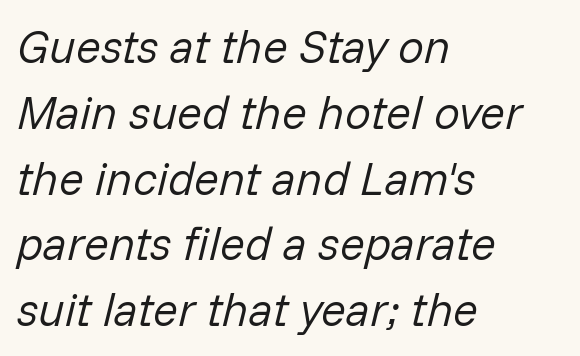
{"italic": "yes", "lean": "right", "slant_degrees": 14, "bold": "no", "weight": "regular", "width": "normal", "stroke_contrast": "low", "x_height": "medium", "monospaced": "no", "underline": "no", "align": "left", "line_spacing": "normal", "line_spacing_ratio": 1.43, "letter_spacing": "normal", "letter_spacing_em": 0.0, "glyph_px": 46}
